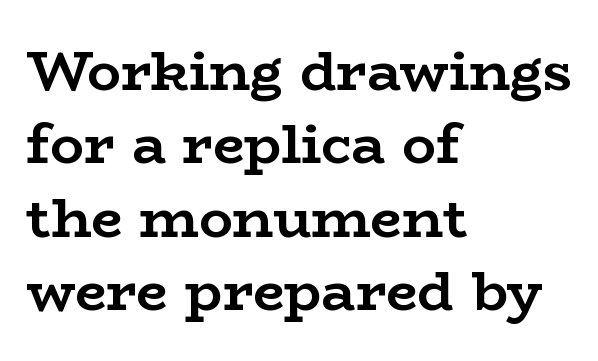
The image shows 56 px semibold, wide serif type, upright; set left-aligned, normal line spacing (1.31x), normal letter spacing, not underlined; low stroke contrast and a medium x-height.
